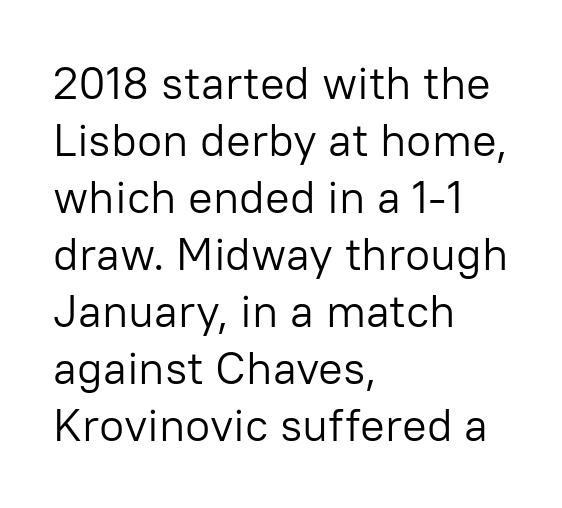
Has an underline been added? It has not. The paragraph has a hard left edge and a soft right edge. Each letter's strokes conclude bluntly, with no projecting serifs. This sample uses an upright cut, with every glyph sitting square on the baseline.
